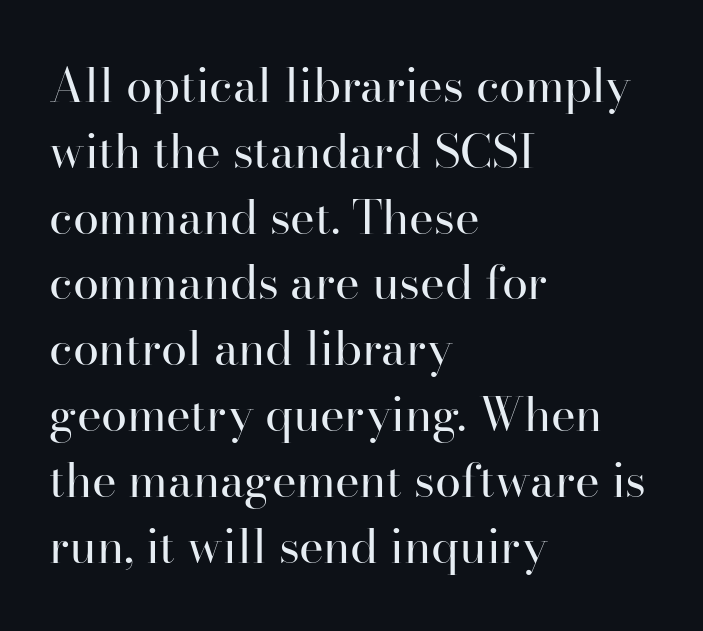
The designer went with a serif here, giving each stem small feet. A typesetter would mark this as roman, not italic. The baseline area is clear. Leading: standard.
